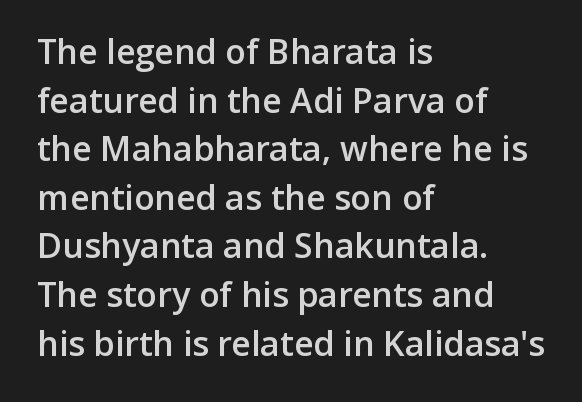
Q: Is the text bold? A: Semi-bold.
Q: Is the text italic (slanted)? A: No, it is upright.
Q: Is the typeface a serif or a sans-serif typeface? A: Sans-serif.
Q: Is the text underlined? A: No.
Q: How is the paragraph aligned? A: Left-aligned.
Q: Is the spacing between letters normal or unusually wide? A: Normal.
Q: Is the spacing between lines tight, normal or loose? A: Normal.
Q: Width (condensed, normal, or wide)? A: Normal.
Q: Stroke contrast? A: Low.
Q: x-height? A: Medium.
Q: Monospaced? A: No.
